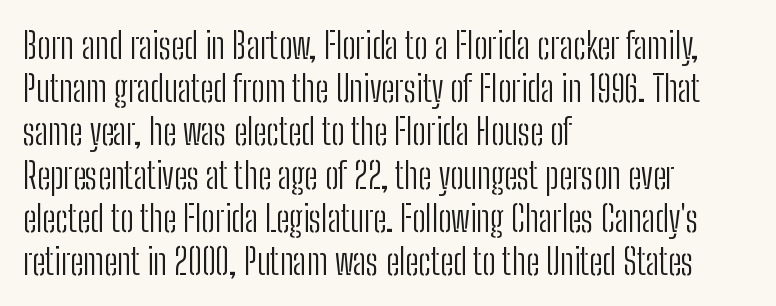
The image shows 36 px light, condensed sans-serif type, upright; set left-aligned, line spacing 1.2x, normal letter spacing, not underlined; low stroke contrast and a medium x-height.
